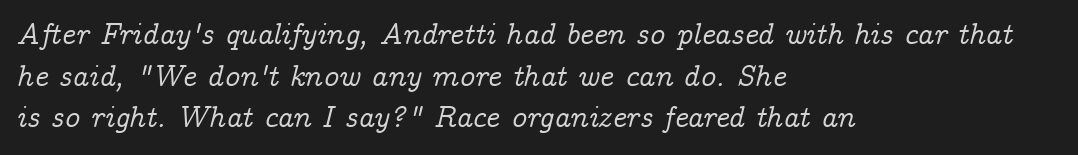
The image shows 30 px serif type, italic (leaning right); set left-aligned, normal line spacing (1.39x), normal letter spacing, not underlined; low stroke contrast and a medium x-height.
